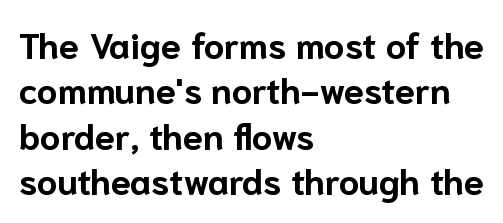
{"serif": "no", "italic": "no", "bold": "yes", "weight": "bold", "width": "normal", "stroke_contrast": "low", "x_height": "medium", "monospaced": "no", "underline": "no", "align": "left", "line_spacing": "normal", "line_spacing_ratio": 1.26, "letter_spacing": "normal", "letter_spacing_em": 0.0, "glyph_px": 36}
